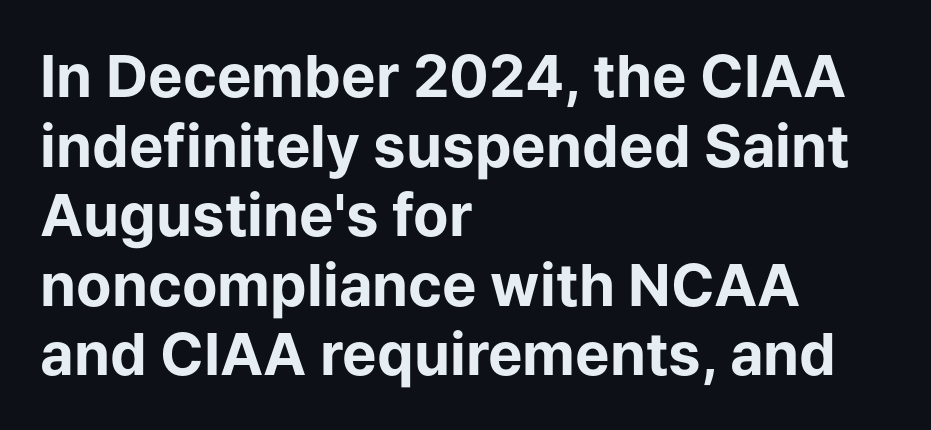
The font family rendered here belongs to the sans-serif group. Honestly, there is no underline to notice here at all. Here the glyphs are tracked normally, forming tight word shapes. These lines are set flush left with a ragged right edge. The specimen reads as upright at a glance.
